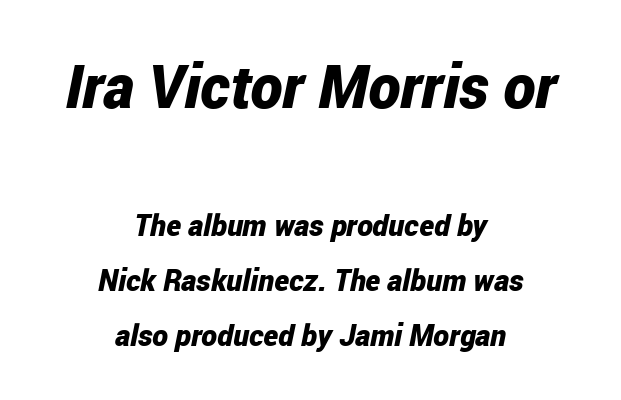
Slanted lettering throughout. The face used here is proportionally spaced, like ordinary book or web type. Neither beginnings nor endings align; midpoints do. The baseline area is clear. The passage shown has conventional tracking throughout.
